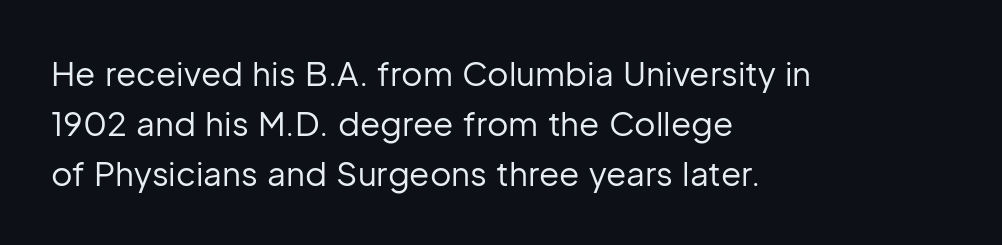
{"serif": "no", "italic": "no", "bold": "no", "weight": "regular", "width": "normal", "stroke_contrast": "low", "x_height": "medium", "monospaced": "no", "underline": "no", "align": "left", "line_spacing": "normal", "line_spacing_ratio": 1.51, "letter_spacing": "normal", "letter_spacing_em": 0.0, "glyph_px": 33}
